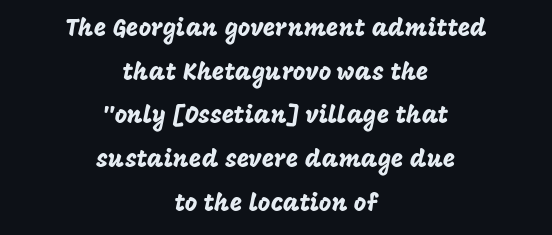
Q: Is the text italic (slanted)? A: Yes.
Q: Is the text underlined? A: No.
Q: How is the paragraph aligned? A: Centered.
Q: Is the spacing between letters normal or unusually wide? A: Normal.
